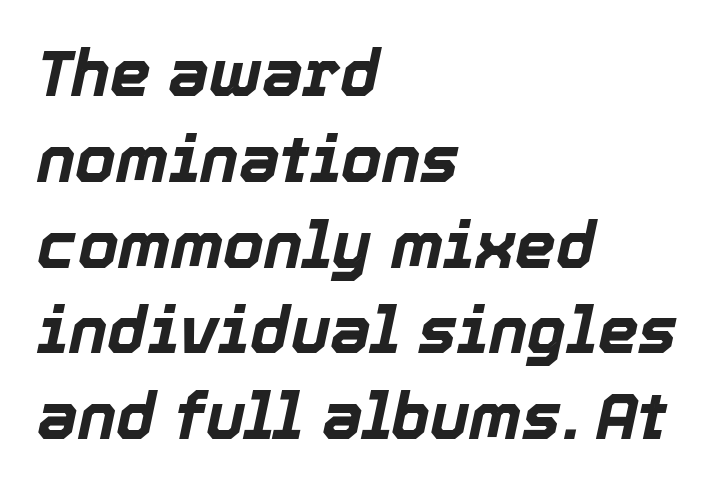
{"italic": "yes", "lean": "right", "slant_degrees": 12, "bold": "yes", "weight": "bold", "width": "normal", "x_height": "medium", "monospaced": "no", "underline": "no", "align": "left", "line_spacing": "normal", "line_spacing_ratio": 1.32, "letter_spacing": "normal", "letter_spacing_em": 0.0, "glyph_px": 65}
